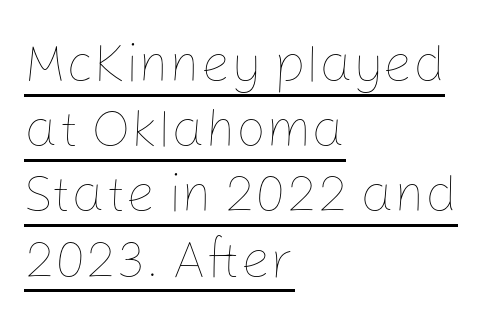
{"italic": "no", "bold": "no", "weight": "thin", "width": "normal", "stroke_contrast": "low", "x_height": "medium", "monospaced": "no", "underline": "yes", "align": "left", "line_spacing_ratio": 1.23, "letter_spacing": "normal", "letter_spacing_em": 0.0, "glyph_px": 53}
